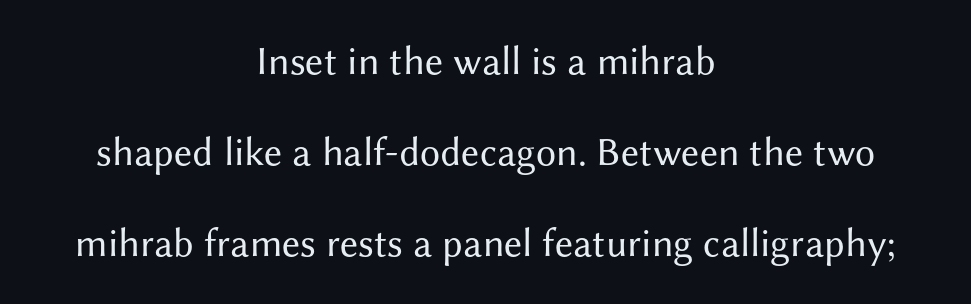
The image shows 40 px regular-weight sans-serif type, upright; set centered, loose line spacing (2.27x), normal letter spacing, not underlined; medium stroke contrast and a medium x-height.
